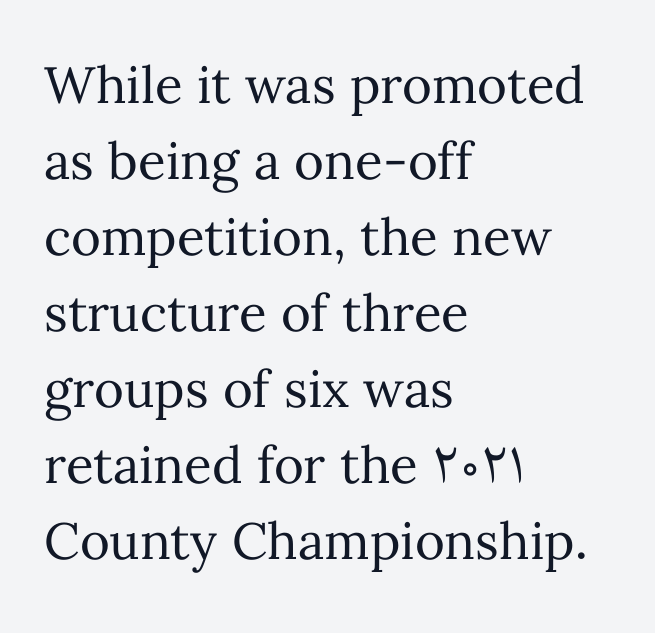
Q: Is the text bold? A: No.
Q: Is the text italic (slanted)? A: No, it is upright.
Q: Is the text underlined? A: No.
Q: How is the paragraph aligned? A: Left-aligned.
Q: Is the spacing between letters normal or unusually wide? A: Normal.
Q: Is the spacing between lines tight, normal or loose? A: Normal.
Q: Width (condensed, normal, or wide)? A: Normal.
Q: Stroke contrast? A: Medium.
Q: x-height? A: Medium.
Q: Monospaced? A: No.
